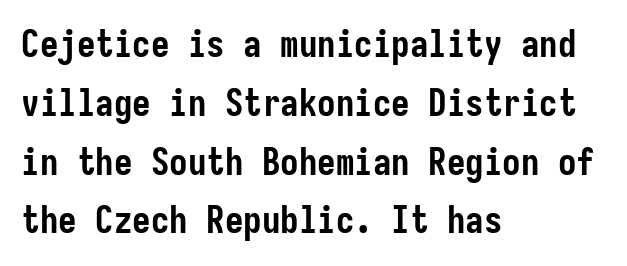
The image shows 37 px semibold, condensed sans-serif type, upright; set left-aligned, normal line spacing (1.59x), normal letter spacing, not underlined; low stroke contrast and a medium x-height.
